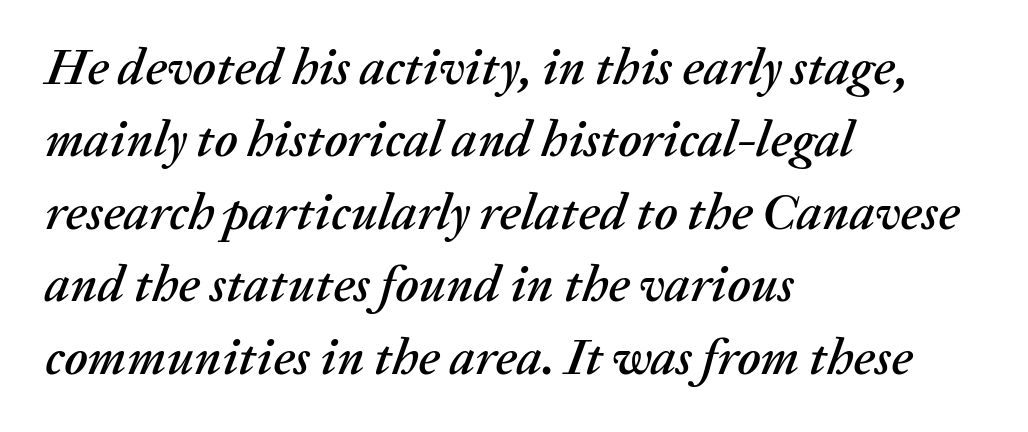
Q: Is the text italic (slanted)? A: Yes, it leans right by about 20 degrees.
Q: Is the text underlined? A: No.
Q: How is the paragraph aligned? A: Left-aligned.
Q: Is the spacing between letters normal or unusually wide? A: Normal.
Q: Is the spacing between lines tight, normal or loose? A: Normal.
Q: Width (condensed, normal, or wide)? A: Normal.
Q: Stroke contrast? A: Medium.
Q: x-height? A: Medium.
Q: Monospaced? A: No.
